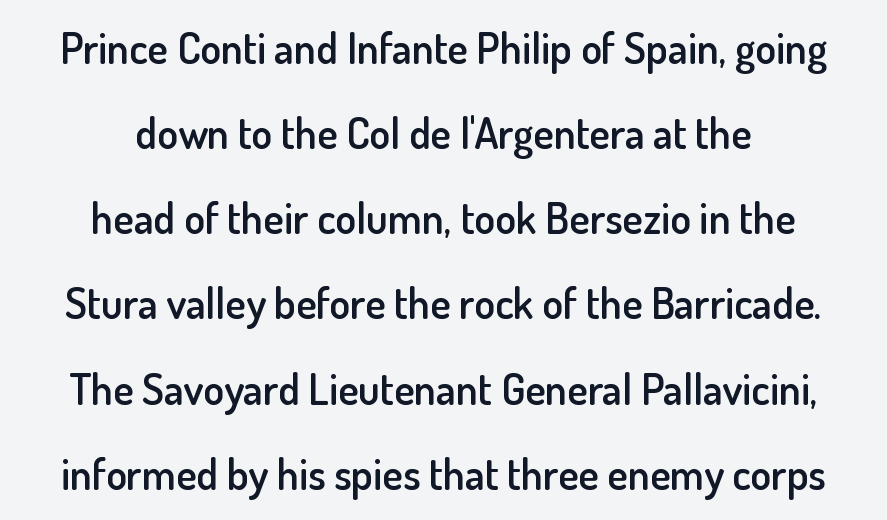
Q: Is the text bold? A: Semi-bold.
Q: Is the text italic (slanted)? A: No, it is upright.
Q: Is the typeface a serif or a sans-serif typeface? A: Sans-serif.
Q: Is the text underlined? A: No.
Q: How is the paragraph aligned? A: Centered.
Q: Is the spacing between letters normal or unusually wide? A: Normal.
Q: Is the spacing between lines tight, normal or loose? A: Loose.
Q: Width (condensed, normal, or wide)? A: Normal.
Q: Stroke contrast? A: Low.
Q: x-height? A: Small.
Q: Monospaced? A: No.
